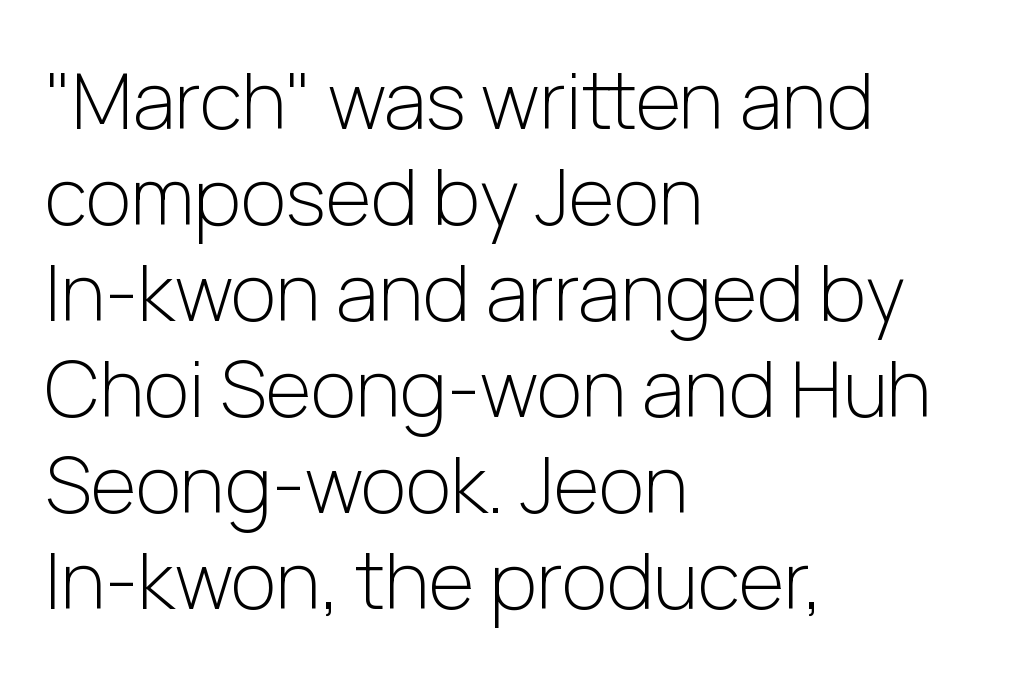
{"serif": "no", "italic": "no", "bold": "no", "weight": "light", "width": "normal", "stroke_contrast": "low", "x_height": "medium", "monospaced": "no", "underline": "no", "align": "left", "line_spacing_ratio": 1.23, "letter_spacing": "normal", "letter_spacing_em": 0.0, "glyph_px": 78}
